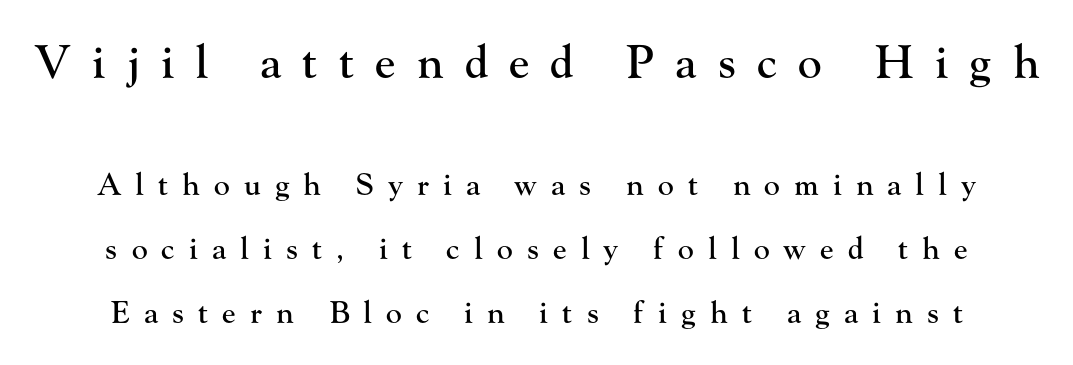
The image shows 45 px serif type, upright; set loose line spacing (2.13x), unusually wide letter spacing (+0.47 em), not underlined; the first (top) block is 1.5x larger; high stroke contrast and a small x-height.
